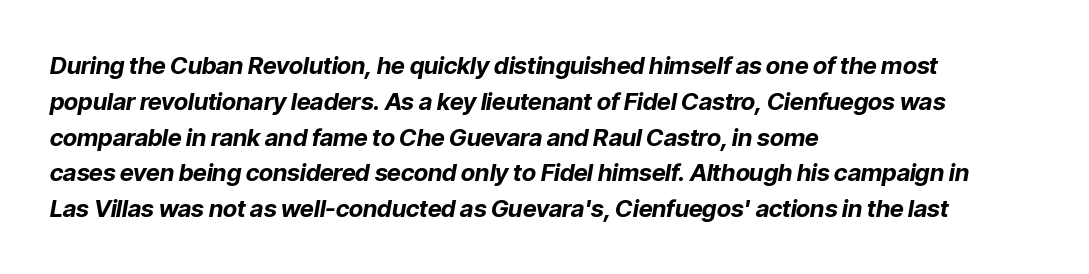
{"italic": "yes", "lean": "right", "slant_degrees": 9, "bold": "yes", "underline": "no", "align": "left", "line_spacing": "normal", "line_spacing_ratio": 1.49, "letter_spacing": "normal", "letter_spacing_em": 0.0, "glyph_px": 24}
